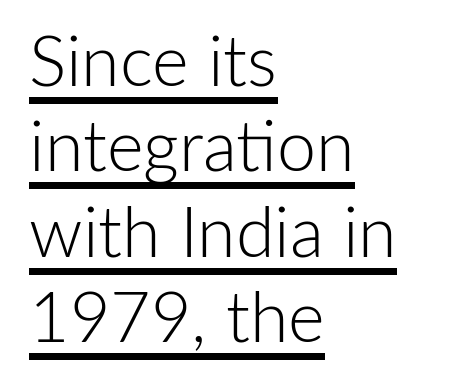
The image shows 70 px light sans-serif type, upright; set left-aligned, line spacing 1.22x, normal letter spacing, underlined; low stroke contrast and a medium x-height.
